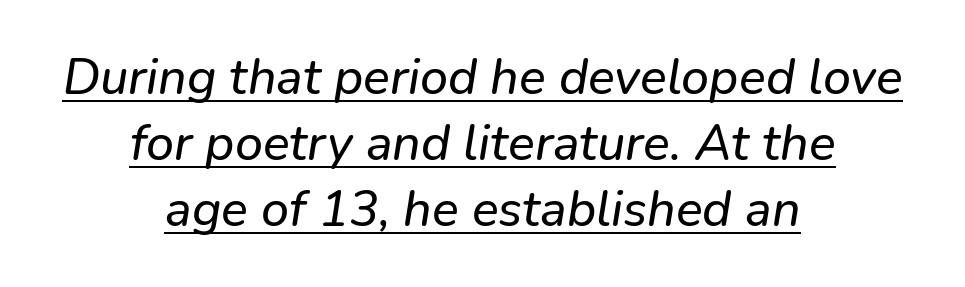
Neither beginnings nor endings align; midpoints do. The type family on display is of the sans-serif kind. Glyph-to-glyph distance matches everyday printed text. Each letter keeps its own natural width here, so spacing adapts to shape. Is there much room between lines? A standard amount, neither cramped nor airy.
